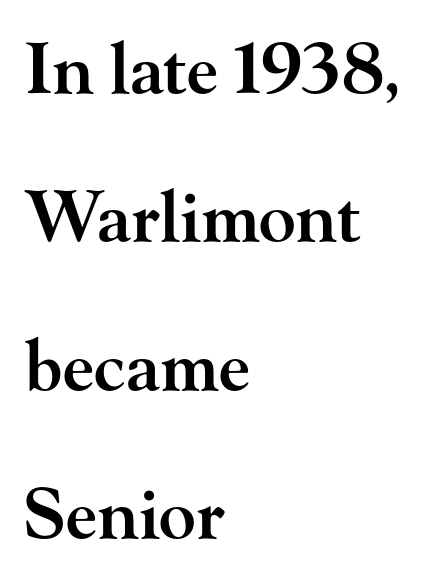
{"serif": "yes", "italic": "no", "bold": "semi", "weight": "semibold", "width": "wide", "stroke_contrast": "high", "x_height": "small", "monospaced": "no", "underline": "no", "align": "left", "line_spacing": "loose", "line_spacing_ratio": 2.15, "letter_spacing": "normal", "letter_spacing_em": 0.0, "glyph_px": 69}
